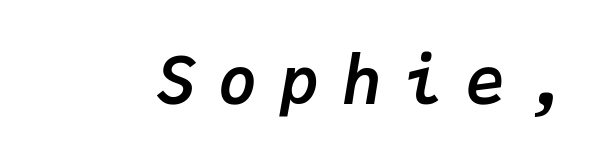
In terms of letterspacing, this is a distinctly airy, spread setting. Anything drawn beneath the words? Only blank space. Each letter, wide or thin by design, is forced into the same width here. Italic? Definitely — the glyphs are oblique. Typographic density is high because the face is bold.
